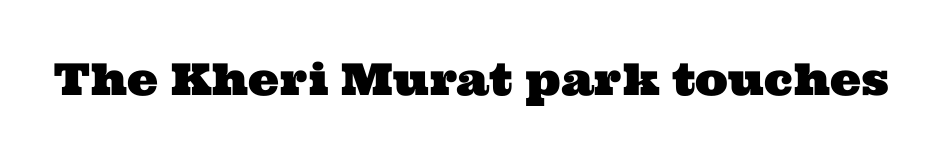
This sample has the flowing, uneven cadence of proportional lettering. The passage shown has conventional tracking throughout. Serif or sans? Serif — the stroke terminals have little feet. Decoration check: the copy has no underline.
